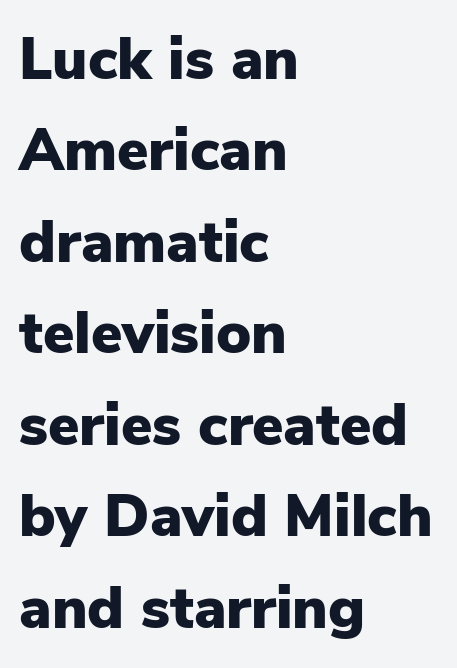
Q: Is the text bold? A: Yes.
Q: Is the text italic (slanted)? A: No, it is upright.
Q: Is the typeface a serif or a sans-serif typeface? A: Sans-serif.
Q: Is the text underlined? A: No.
Q: How is the paragraph aligned? A: Left-aligned.
Q: Is the spacing between letters normal or unusually wide? A: Normal.
Q: Is the spacing between lines tight, normal or loose? A: Normal.
Q: Width (condensed, normal, or wide)? A: Normal.
Q: Stroke contrast? A: Low.
Q: x-height? A: Medium.
Q: Monospaced? A: No.
